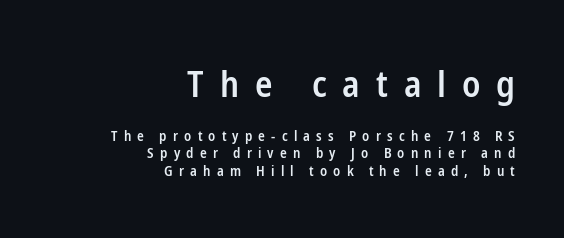
The image shows 36 px semibold, condensed sans-serif type, upright; set right-aligned, line spacing 1.23x, unusually wide letter spacing (+0.44 em), not underlined; the first (top) block is 2.57x larger; low stroke contrast and a medium x-height.
